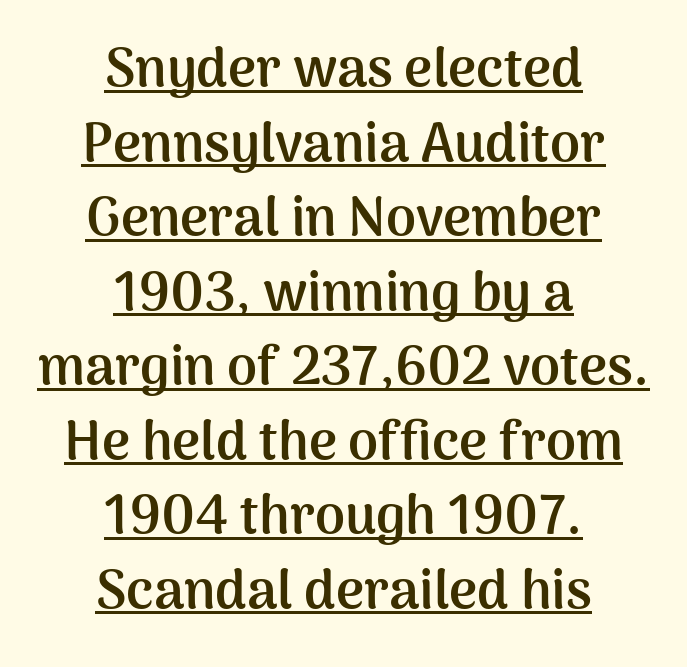
The letters advance in unequal steps, a hallmark of proportional type. Each glyph is drawn with heavy, bold strokes. The glyphs in this specimen are sans serif. The specimen includes a rule beneath the text block's lines.
